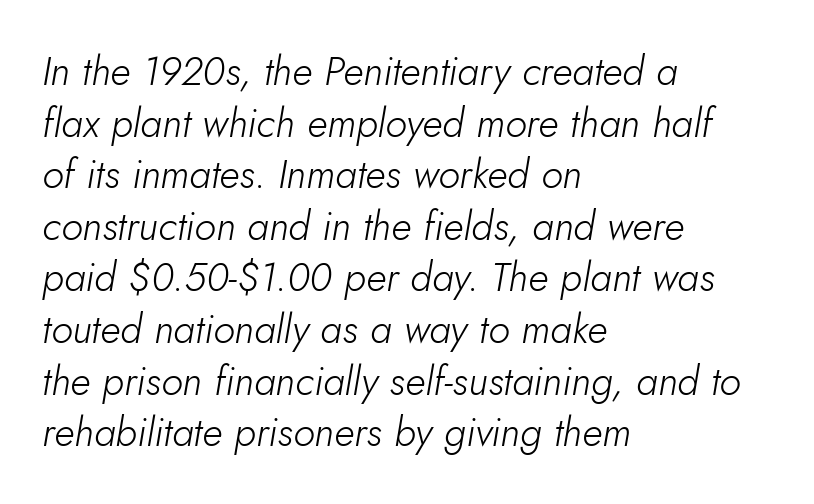
{"italic": "yes", "lean": "right", "slant_degrees": 10, "bold": "no", "weight": "light", "width": "normal", "stroke_contrast": "low", "x_height": "small", "monospaced": "no", "underline": "no", "align": "left", "line_spacing": "normal", "line_spacing_ratio": 1.29, "letter_spacing": "normal", "letter_spacing_em": 0.0, "glyph_px": 40}
